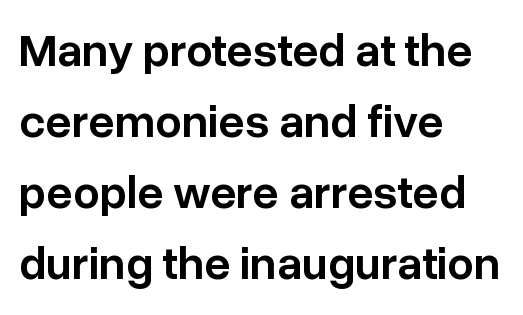
Bare-footed words on every line. The letters advance in unequal steps, a hallmark of proportional type. Do the letters lean? They stand straight. Notice the strokes are somewhat thickened but not fully heavy: this is a semibold. Notice how descenders clear the ascenders below comfortably — that's standard leading.
